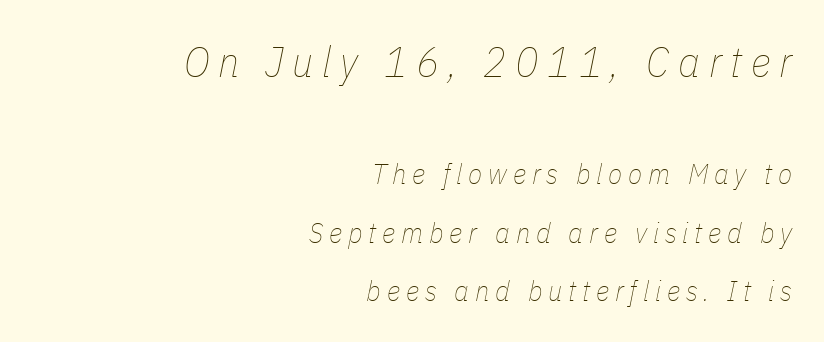
Q: Is the text bold? A: No.
Q: Is the text italic (slanted)? A: Yes, it leans right by about 11 degrees.
Q: Is the text underlined? A: No.
Q: How is the paragraph aligned? A: Right-aligned.
Q: Is the spacing between letters normal or unusually wide? A: Unusually wide.
Q: Is the spacing between lines tight, normal or loose? A: Loose.
Q: Which block of text is set in a larger size, the first (top) or the second (bottom)? A: The first (top) one.
Q: Width (condensed, normal, or wide)? A: Condensed.
Q: Stroke contrast? A: Low.
Q: x-height? A: Medium.
Q: Monospaced? A: No.
